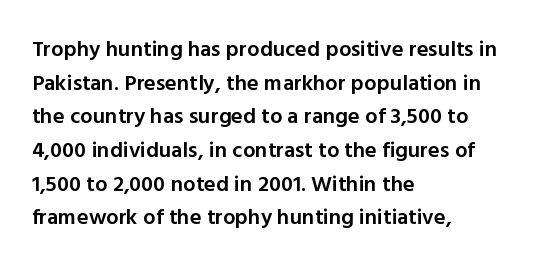
Every character sits straight up, as roman type does. Does extra space separate the letters? No, they use regular spacing. A somewhat darkened texture: the type is semibold rather than bold. A typesetter would call this leading conventional body-copy spacing.
